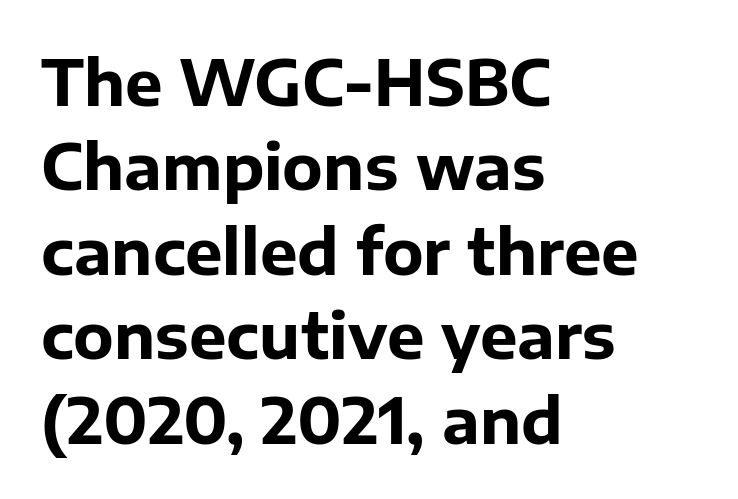
{"serif": "no", "italic": "no", "bold": "yes", "weight": "bold", "width": "normal", "stroke_contrast": "low", "x_height": "medium", "monospaced": "no", "underline": "no", "align": "left", "line_spacing": "normal", "line_spacing_ratio": 1.34, "letter_spacing": "normal", "letter_spacing_em": 0.0, "glyph_px": 63}
